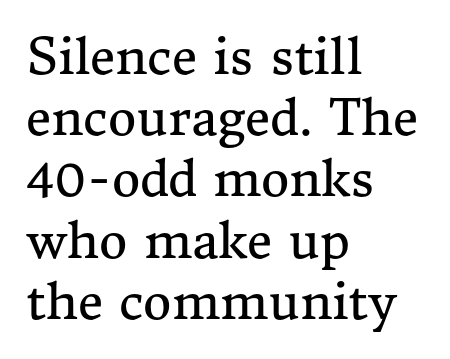
{"serif": "yes", "italic": "no", "bold": "no", "weight": "regular", "width": "normal", "stroke_contrast": "medium", "x_height": "medium", "monospaced": "no", "underline": "no", "align": "left", "line_spacing": "normal", "line_spacing_ratio": 1.25, "letter_spacing": "normal", "letter_spacing_em": 0.0, "glyph_px": 49}
